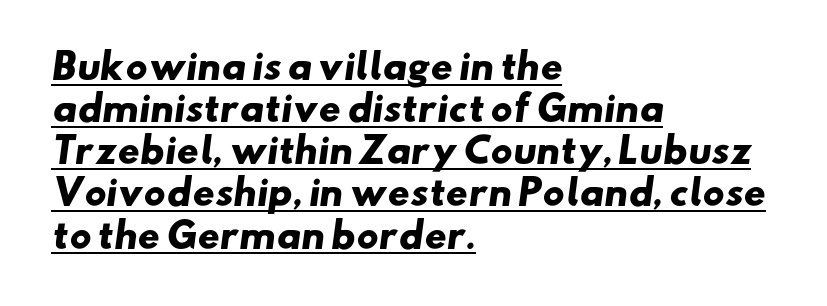
{"serif": "no", "bold": "yes", "weight": "heavy", "width": "wide", "stroke_contrast": "low", "x_height": "small", "monospaced": "no", "underline": "yes", "align": "left", "line_spacing_ratio": 1.24, "letter_spacing": "normal", "letter_spacing_em": 0.0, "glyph_px": 34}
